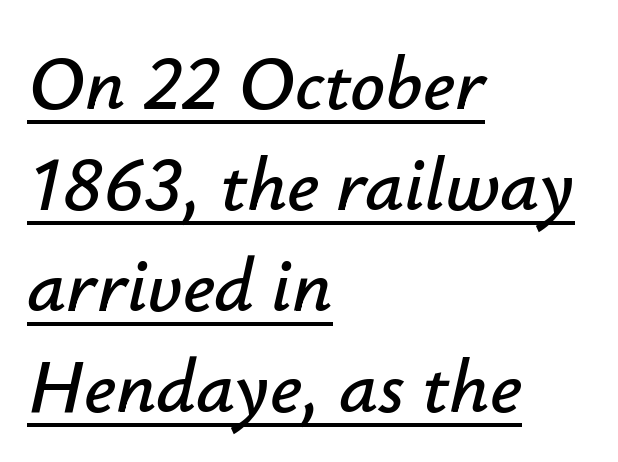
Reading down the column, the eye jumps a familiar distance to each next line. These lines keep a tight, regular rhythm from letter to letter. Looks like someone drew a line under every word here. This sample has the flowing, uneven cadence of proportional lettering.
